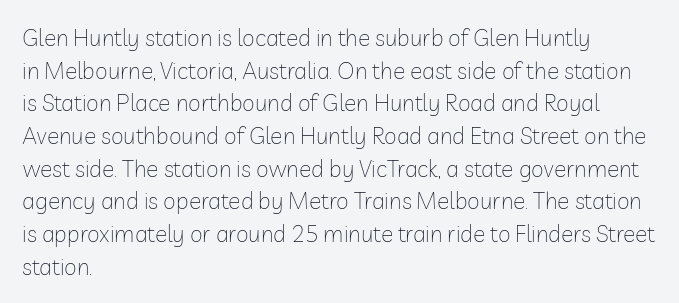
Q: Is the text bold? A: No.
Q: Is the text italic (slanted)? A: No, it is upright.
Q: Is the text underlined? A: No.
Q: How is the paragraph aligned? A: Left-aligned.
Q: Is the spacing between letters normal or unusually wide? A: Normal.
Q: Is the spacing between lines tight, normal or loose? A: Normal.
